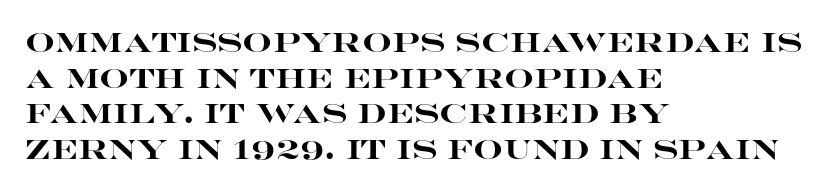
{"italic": "no", "bold": "yes", "underline": "no", "align": "left", "line_spacing": "normal", "line_spacing_ratio": 1.37, "letter_spacing": "normal", "letter_spacing_em": 0.0, "glyph_px": 26}
